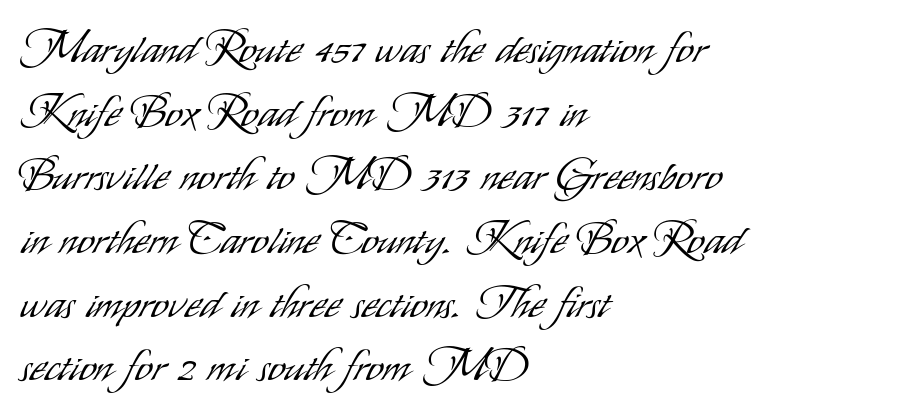
{"serif": "no", "bold": "no", "weight": "light", "width": "condensed", "stroke_contrast": "low", "x_height": "small", "monospaced": "no", "underline": "no", "align": "left", "line_spacing": "normal", "line_spacing_ratio": 1.48, "letter_spacing": "normal", "letter_spacing_em": 0.0, "glyph_px": 43}
